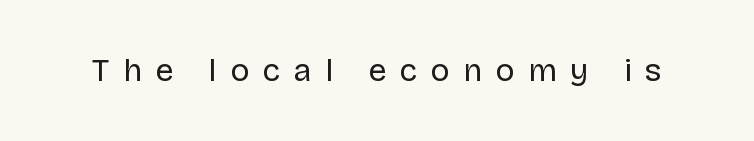
Q: Is the text bold? A: No.
Q: Is the text italic (slanted)? A: No, it is upright.
Q: Is the typeface a serif or a sans-serif typeface? A: Sans-serif.
Q: Is the text underlined? A: No.
Q: Is the spacing between letters normal or unusually wide? A: Unusually wide.
Q: Width (condensed, normal, or wide)? A: Normal.
Q: Stroke contrast? A: Low.
Q: x-height? A: Large.
Q: Monospaced? A: No.
